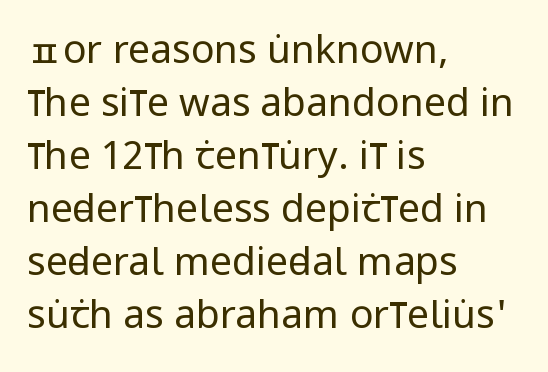
The image shows 39 px regular-weight, condensed sans-serif type, upright; set left-aligned, normal line spacing (1.36x), normal letter spacing, not underlined; low stroke contrast and a large x-height.
